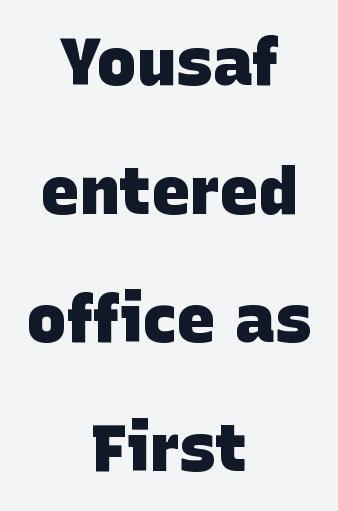
Q: Is the text bold? A: Yes.
Q: Is the typeface a serif or a sans-serif typeface? A: Sans-serif.
Q: Is the text underlined? A: No.
Q: How is the paragraph aligned? A: Centered.
Q: Is the spacing between letters normal or unusually wide? A: Normal.
Q: Is the spacing between lines tight, normal or loose? A: Loose.
Q: Width (condensed, normal, or wide)? A: Normal.
Q: Stroke contrast? A: Low.
Q: x-height? A: Large.
Q: Monospaced? A: No.
